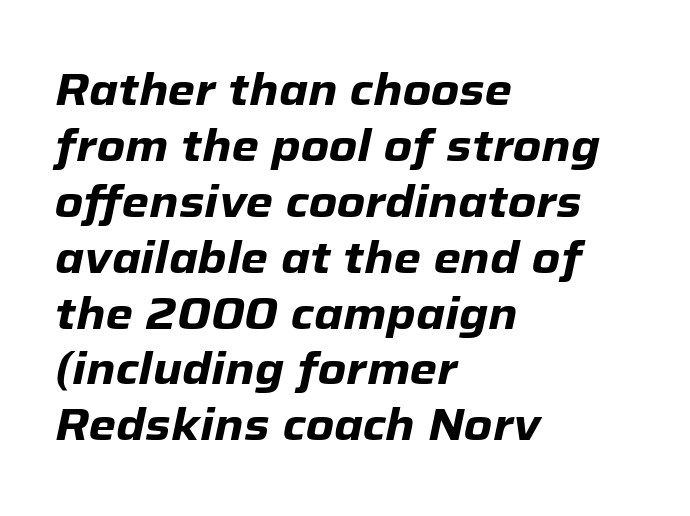
Q: Is the text bold? A: Yes.
Q: Is the text italic (slanted)? A: Yes, it leans right by about 12 degrees.
Q: Is the text underlined? A: No.
Q: How is the paragraph aligned? A: Left-aligned.
Q: Is the spacing between letters normal or unusually wide? A: Normal.
Q: Is the spacing between lines tight, normal or loose? A: Normal.
Q: Width (condensed, normal, or wide)? A: Normal.
Q: Stroke contrast? A: Low.
Q: x-height? A: Medium.
Q: Monospaced? A: No.
